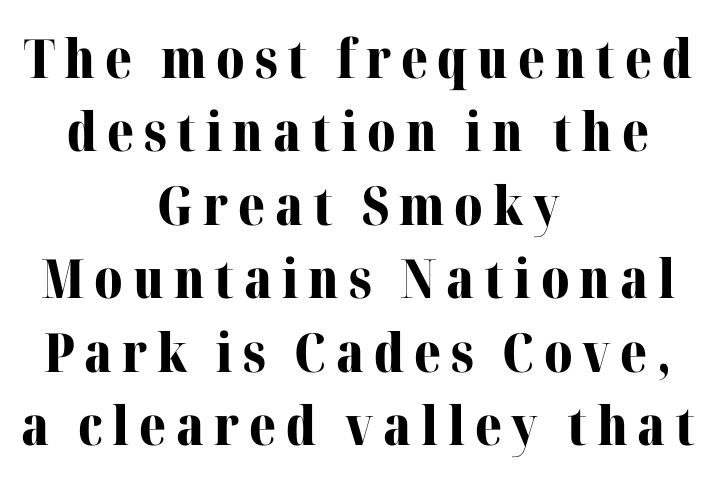
The image shows 54 px bold serif type, upright; set centered, normal line spacing (1.36x), not underlined; medium stroke contrast and a medium x-height.
